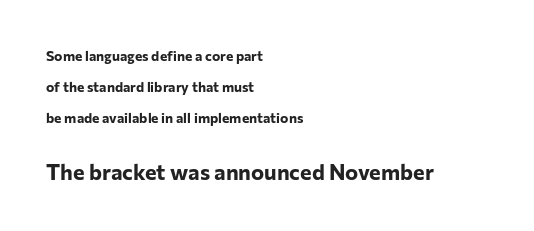
{"italic": "no", "bold": "yes", "underline": "no", "align": "left", "line_spacing": "loose", "line_spacing_ratio": 2.22, "letter_spacing": "normal", "letter_spacing_em": 0.0, "larger_block": "second", "size_ratio": 1.57, "glyph_px": 22}
